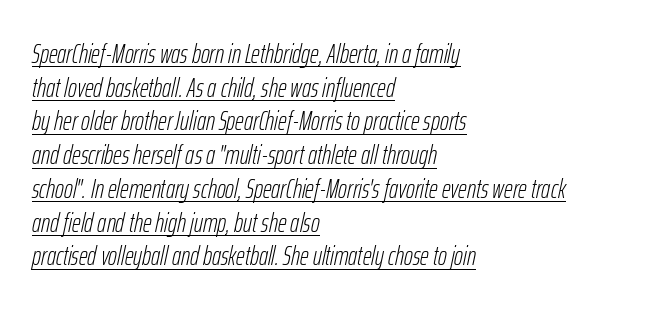
{"italic": "yes", "lean": "right", "slant_degrees": 12, "bold": "no", "underline": "yes", "align": "left", "line_spacing": "normal", "line_spacing_ratio": 1.25, "letter_spacing": "normal", "letter_spacing_em": 0.0, "glyph_px": 27}
